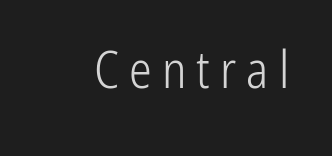
The image shows 51 px light, condensed sans-serif type, upright; set unusually wide letter spacing (+0.2 em), not underlined; low stroke contrast and a medium x-height.
